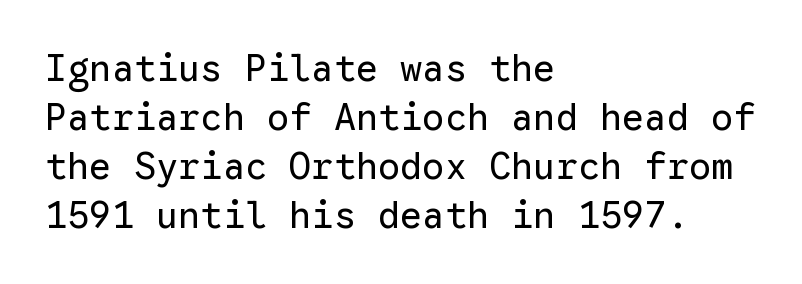
{"serif": "no", "italic": "no", "bold": "no", "weight": "regular", "width": "normal", "stroke_contrast": "low", "x_height": "medium", "monospaced": "yes", "underline": "no", "align": "left", "line_spacing": "normal", "line_spacing_ratio": 1.32, "letter_spacing": "normal", "letter_spacing_em": 0.0, "glyph_px": 37}
